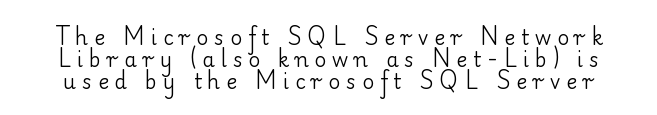
{"italic": "no", "bold": "no", "underline": "no", "line_spacing": "tight", "line_spacing_ratio": 1.09, "letter_spacing": "wide", "letter_spacing_em": 0.3, "glyph_px": 20}
